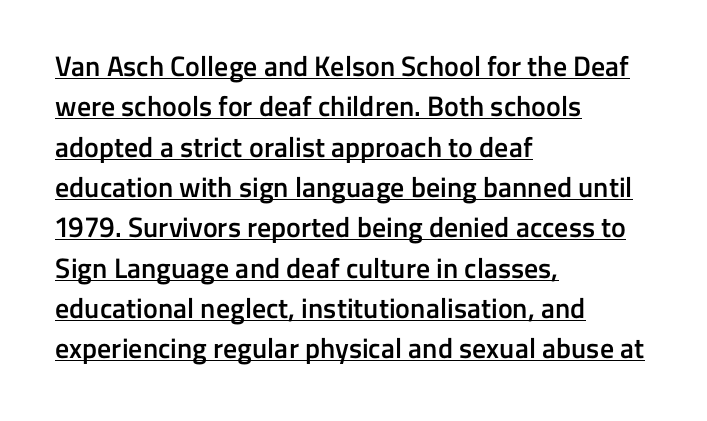
The designer left line spacing at the default. Caption: multi-line text, flush left, ragged right. Semibold letterforms, between regular and bold. Characters remain perfectly vertical along every line. You can tell from the bare stems that sans-serif type was used.
